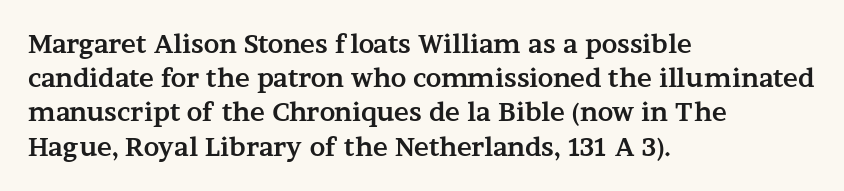
The image shows 25 px bold type, upright; set left-aligned, normal line spacing (1.37x), normal letter spacing, not underlined.
